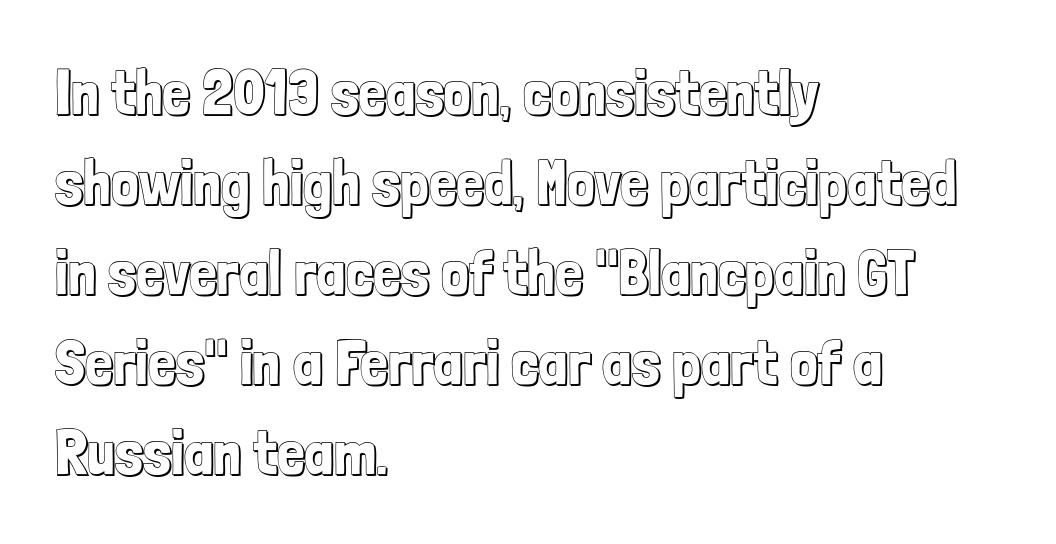
Q: Is the text italic (slanted)? A: No, it is upright.
Q: Is the text underlined? A: No.
Q: How is the paragraph aligned? A: Left-aligned.
Q: Is the spacing between letters normal or unusually wide? A: Normal.
Q: Is the spacing between lines tight, normal or loose? A: Normal.
Q: Width (condensed, normal, or wide)? A: Condensed.
Q: x-height? A: Medium.
Q: Monospaced? A: No.
